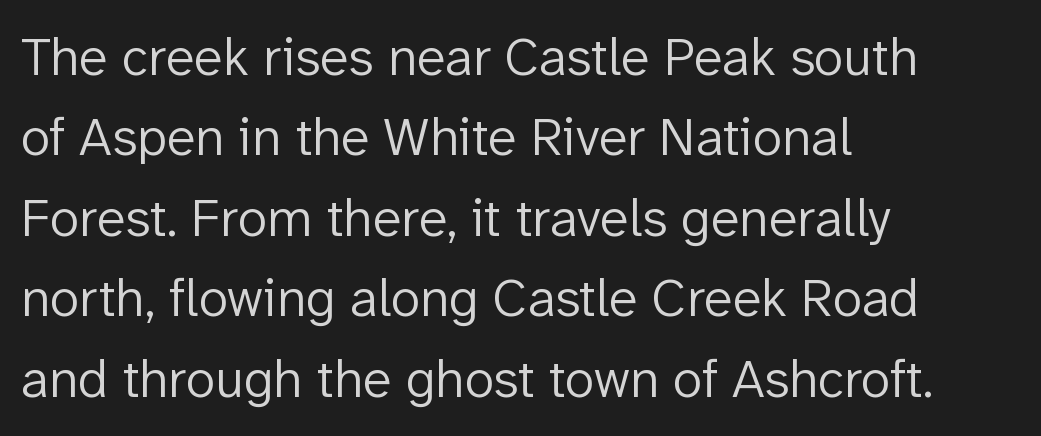
{"serif": "no", "italic": "no", "bold": "no", "weight": "light", "width": "normal", "stroke_contrast": "low", "x_height": "medium", "monospaced": "no", "underline": "no", "align": "left", "line_spacing": "normal", "line_spacing_ratio": 1.49, "letter_spacing": "normal", "letter_spacing_em": 0.0, "glyph_px": 54}
